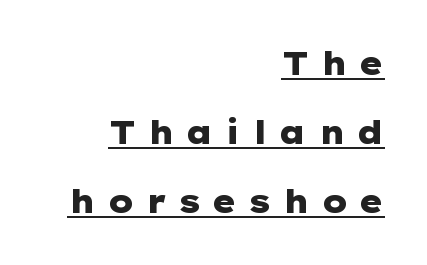
{"serif": "no", "italic": "no", "bold": "yes", "weight": "heavy", "width": "wide", "stroke_contrast": "low", "x_height": "medium", "underline": "yes", "align": "right", "line_spacing": "loose", "line_spacing_ratio": 2.16, "letter_spacing": "wide", "letter_spacing_em": 0.34, "glyph_px": 32}
